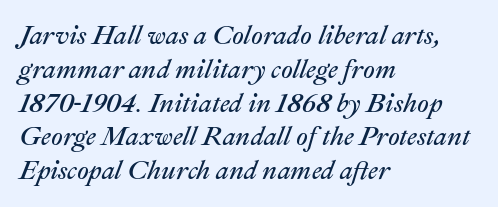
{"italic": "yes", "lean": "right", "slant_degrees": 22, "bold": "no", "underline": "no", "align": "left", "line_spacing": "normal", "line_spacing_ratio": 1.3, "letter_spacing": "normal", "letter_spacing_em": 0.0, "glyph_px": 26}
